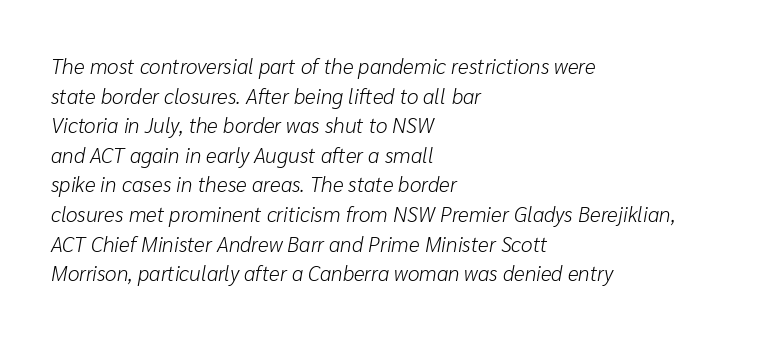
Yep, that's italic — everything's leaning. The paragraph has a hard left edge and a soft right edge. In terms of letterspacing, this is plain default setting. The face looks like a standard text weight, possibly lighter. The space beneath each line is pristine and unruled.
